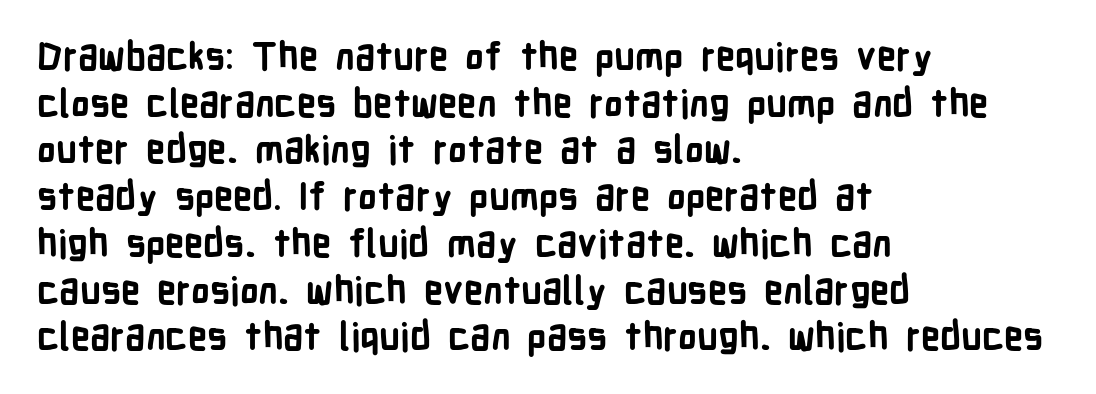
{"serif": "no", "italic": "no", "bold": "yes", "weight": "bold", "width": "condensed", "stroke_contrast": "low", "x_height": "medium", "monospaced": "no", "underline": "no", "align": "left", "line_spacing_ratio": 1.23, "letter_spacing": "normal", "letter_spacing_em": 0.0, "glyph_px": 38}
